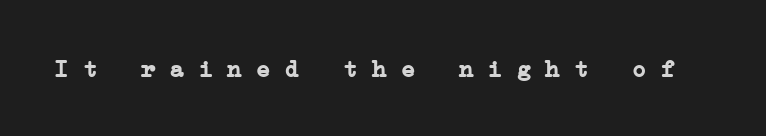
{"bold": "yes", "underline": "no", "letter_spacing": "normal", "letter_spacing_em": 0.0, "glyph_px": 24}
